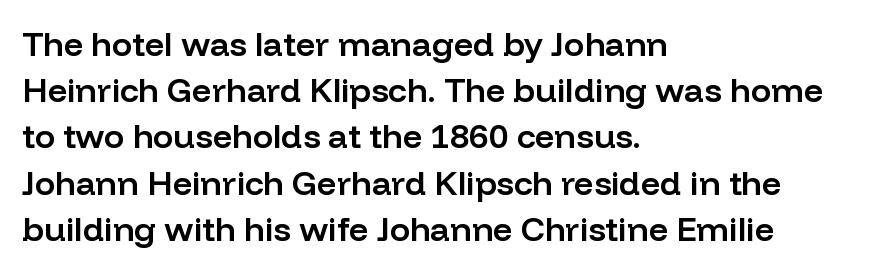
{"serif": "no", "italic": "no", "bold": "semi", "weight": "semibold", "width": "normal", "stroke_contrast": "low", "x_height": "medium", "monospaced": "no", "underline": "no", "align": "left", "line_spacing": "normal", "line_spacing_ratio": 1.36, "letter_spacing": "normal", "letter_spacing_em": 0.0, "glyph_px": 34}
